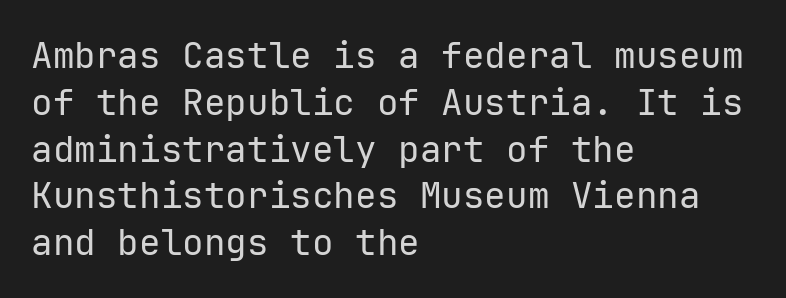
Q: Is the text bold? A: No.
Q: Is the text italic (slanted)? A: No, it is upright.
Q: Is the typeface a serif or a sans-serif typeface? A: Sans-serif.
Q: Is the text underlined? A: No.
Q: How is the paragraph aligned? A: Left-aligned.
Q: Is the spacing between letters normal or unusually wide? A: Normal.
Q: Is the spacing between lines tight, normal or loose? A: Normal.
Q: Width (condensed, normal, or wide)? A: Normal.
Q: Stroke contrast? A: Low.
Q: x-height? A: Medium.
